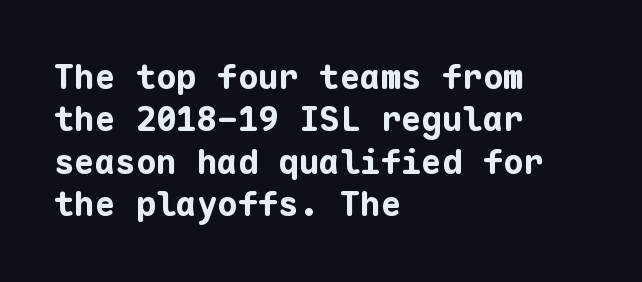
The image shows 34 px bold sans-serif type, upright, monospaced; set left-aligned, normal line spacing (1.25x), normal letter spacing, not underlined; low stroke contrast and a medium x-height.
